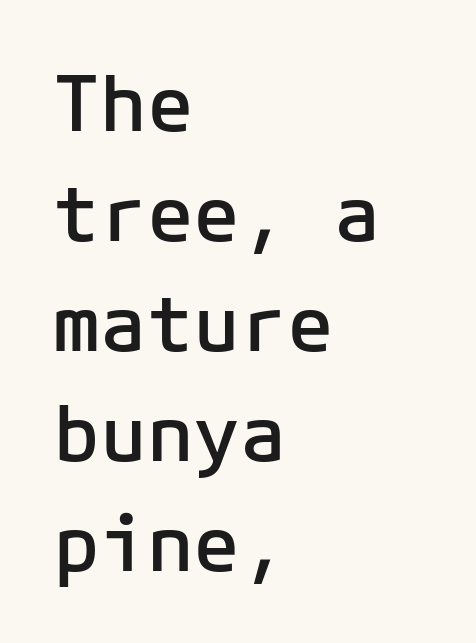
{"serif": "no", "italic": "no", "bold": "semi", "weight": "semibold", "width": "normal", "stroke_contrast": "low", "x_height": "medium", "underline": "no", "align": "left", "line_spacing": "normal", "line_spacing_ratio": 1.41, "letter_spacing": "normal", "letter_spacing_em": 0.0, "glyph_px": 78}
